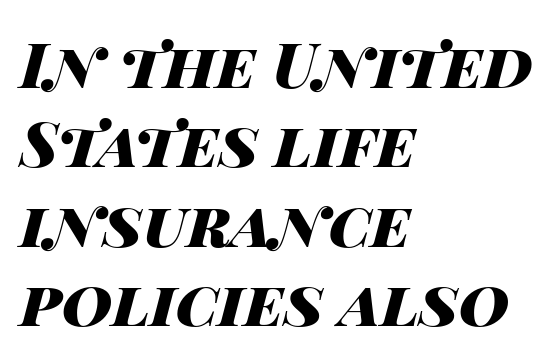
Honestly, the row spacing looks completely unremarkable. Each glyph is drawn with heavy, bold strokes. These lines are rendered in a variable-pitch font. The horizontal fit of the characters is conventional and even.
